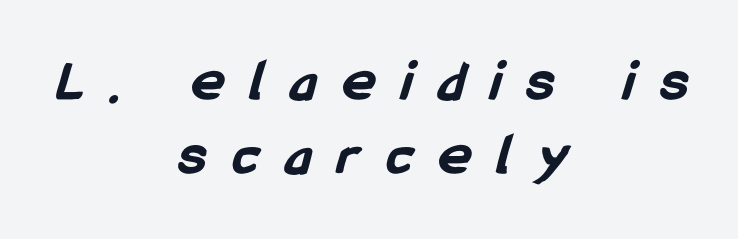
{"serif": "no", "bold": "yes", "weight": "bold", "width": "condensed", "stroke_contrast": "low", "x_height": "medium", "monospaced": "no", "underline": "no", "align": "center", "line_spacing_ratio": 1.24, "letter_spacing": "wide", "letter_spacing_em": 0.46, "glyph_px": 60}
